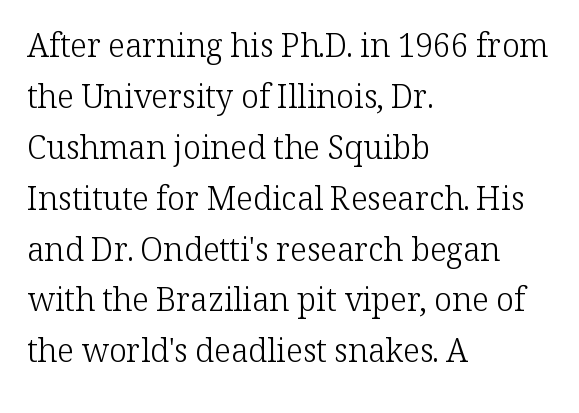
{"serif": "yes", "italic": "no", "bold": "no", "weight": "light", "width": "normal", "stroke_contrast": "low", "x_height": "medium", "monospaced": "no", "underline": "no", "align": "left", "line_spacing": "normal", "line_spacing_ratio": 1.59, "letter_spacing": "normal", "letter_spacing_em": 0.0, "glyph_px": 32}
